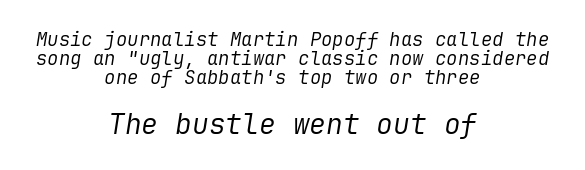
Any mark beneath the type? The region is blank. Does extra space separate the letters? No, they use regular spacing. In CSS terms this would be text-align: center. Leading is clearly below the norm, producing a dense column. Posture: slanted. This reads as an unemphasized weight, regular at the heaviest.
